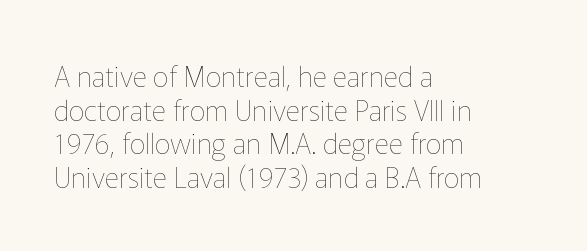
The image shows 28 px thin type, upright; set left-aligned, line spacing 1.2x, normal letter spacing, not underlined; low stroke contrast and a medium x-height.
